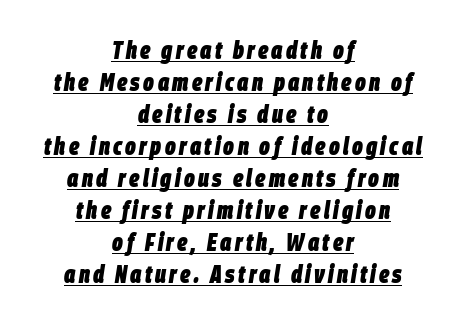
The image shows 25 px bold type, italic (leaning right); set centered, normal line spacing (1.28x), underlined.
